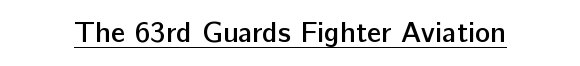
{"serif": "no", "italic": "no", "bold": "semi", "weight": "semibold", "width": "normal", "stroke_contrast": "low", "x_height": "medium", "monospaced": "no", "underline": "yes", "letter_spacing": "normal", "letter_spacing_em": 0.0, "glyph_px": 29}
